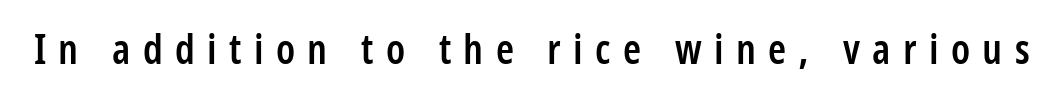
Q: Is the text bold? A: Semi-bold.
Q: Is the text italic (slanted)? A: No, it is upright.
Q: Is the typeface a serif or a sans-serif typeface? A: Sans-serif.
Q: Is the text underlined? A: No.
Q: Is the spacing between letters normal or unusually wide? A: Unusually wide.
Q: Width (condensed, normal, or wide)? A: Condensed.
Q: Stroke contrast? A: Low.
Q: x-height? A: Medium.
Q: Monospaced? A: No.
